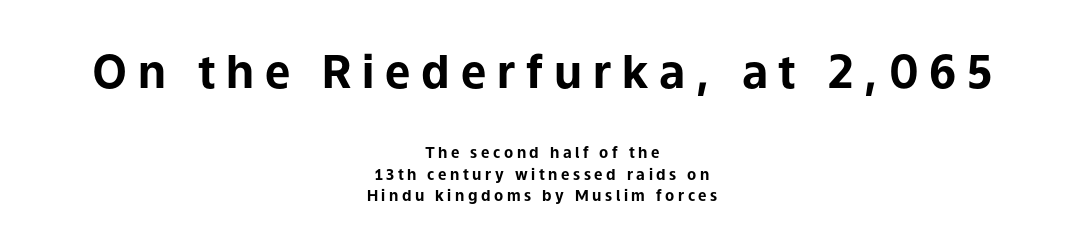
{"serif": "no", "italic": "no", "bold": "yes", "weight": "bold", "width": "normal", "stroke_contrast": "low", "x_height": "medium", "monospaced": "no", "underline": "no", "align": "center", "line_spacing": "normal", "line_spacing_ratio": 1.41, "letter_spacing": "wide", "letter_spacing_em": 0.24, "larger_block": "first", "size_ratio": 3.0, "glyph_px": 45}
